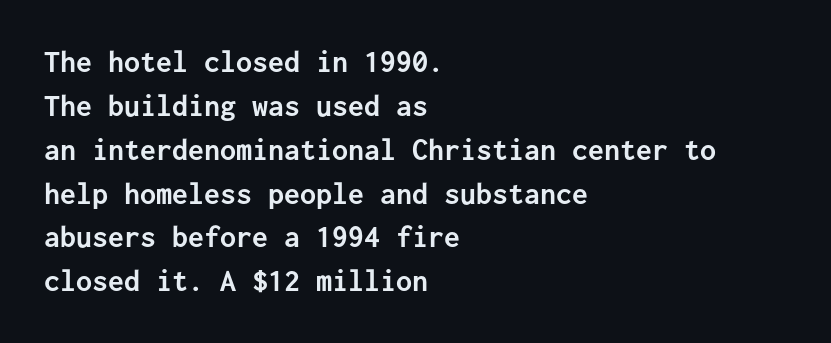
The type sits square on the baseline with zero lean. The typesetter chose a ragged-right arrangement here. The letters are bold, with thick, heavy strokes. A typesetter would call this monospace, since all characters share one set width. Nothing sits at the stroke ends, so this counts as sans-serif.
